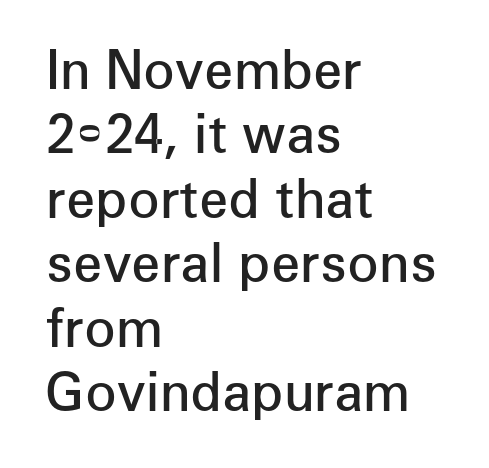
{"serif": "no", "italic": "no", "bold": "semi", "weight": "semibold", "width": "normal", "stroke_contrast": "low", "x_height": "medium", "monospaced": "no", "underline": "no", "align": "left", "line_spacing_ratio": 1.24, "letter_spacing": "normal", "letter_spacing_em": 0.0, "glyph_px": 52}
